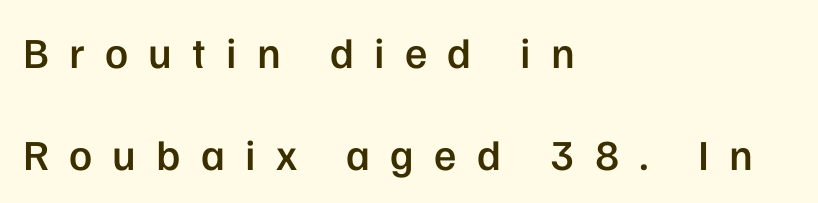
Q: Is the text bold? A: Semi-bold.
Q: Is the text italic (slanted)? A: No, it is upright.
Q: Is the typeface a serif or a sans-serif typeface? A: Sans-serif.
Q: Is the text underlined? A: No.
Q: How is the paragraph aligned? A: Left-aligned.
Q: Is the spacing between letters normal or unusually wide? A: Unusually wide.
Q: Is the spacing between lines tight, normal or loose? A: Loose.
Q: Width (condensed, normal, or wide)? A: Normal.
Q: Stroke contrast? A: Low.
Q: x-height? A: Medium.
Q: Monospaced? A: No.
